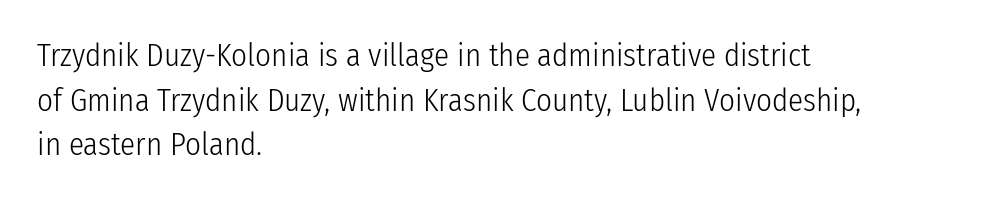
{"serif": "no", "italic": "no", "bold": "no", "weight": "light", "width": "condensed", "stroke_contrast": "low", "x_height": "medium", "monospaced": "no", "underline": "no", "align": "left", "line_spacing": "normal", "line_spacing_ratio": 1.44, "letter_spacing": "normal", "letter_spacing_em": 0.0, "glyph_px": 31}
